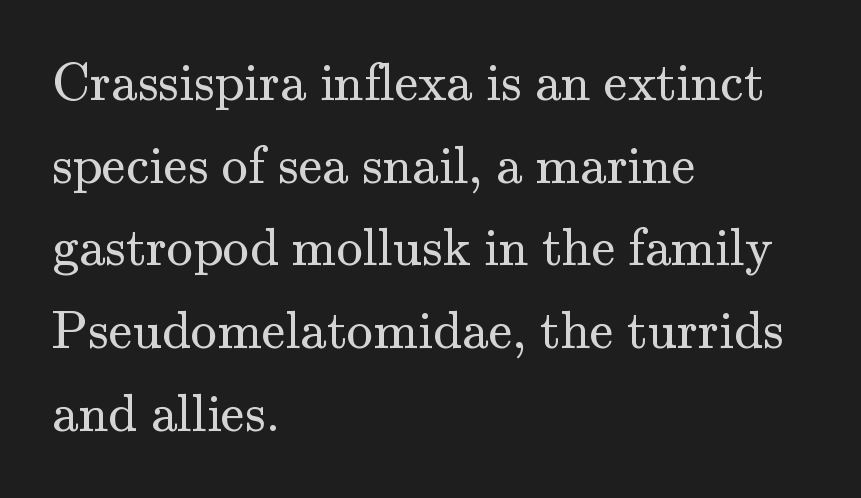
{"serif": "yes", "italic": "no", "bold": "no", "weight": "regular", "width": "normal", "stroke_contrast": "medium", "x_height": "small", "monospaced": "no", "underline": "no", "align": "left", "line_spacing": "normal", "line_spacing_ratio": 1.56, "letter_spacing": "normal", "letter_spacing_em": 0.0, "glyph_px": 53}
